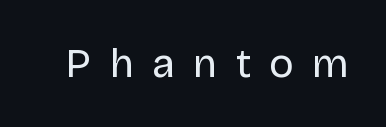
{"serif": "no", "italic": "no", "bold": "no", "weight": "regular", "width": "normal", "stroke_contrast": "low", "x_height": "large", "monospaced": "no", "underline": "no", "letter_spacing": "wide", "letter_spacing_em": 0.45, "glyph_px": 41}
